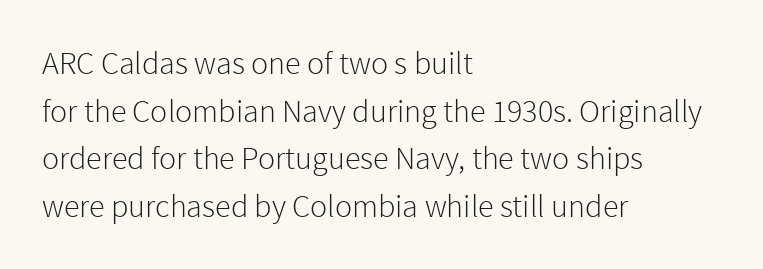
Q: Is the text bold? A: No.
Q: Is the text italic (slanted)? A: No, it is upright.
Q: Is the typeface a serif or a sans-serif typeface? A: Sans-serif.
Q: Is the text underlined? A: No.
Q: How is the paragraph aligned? A: Left-aligned.
Q: Is the spacing between letters normal or unusually wide? A: Normal.
Q: Is the spacing between lines tight, normal or loose? A: Normal.
Q: Width (condensed, normal, or wide)? A: Normal.
Q: x-height? A: Medium.
Q: Monospaced? A: No.
